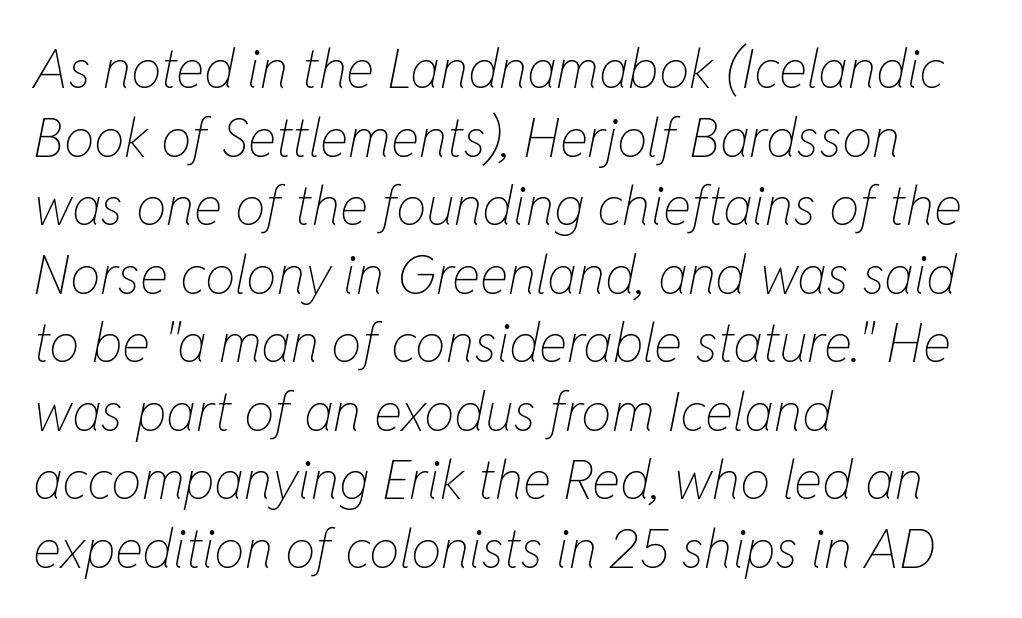
The image shows 54 px thin, condensed type, italic (leaning right); set left-aligned, normal line spacing (1.27x), normal letter spacing, not underlined; low stroke contrast and a medium x-height.
